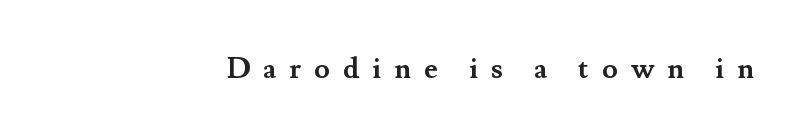
Q: Is the text bold? A: Yes.
Q: Is the text italic (slanted)? A: No, it is upright.
Q: Is the typeface a serif or a sans-serif typeface? A: Serif.
Q: Is the text underlined? A: No.
Q: How is the paragraph aligned? A: Right-aligned.
Q: Is the spacing between letters normal or unusually wide? A: Unusually wide.
Q: Width (condensed, normal, or wide)? A: Normal.
Q: Stroke contrast? A: Medium.
Q: x-height? A: Small.
Q: Monospaced? A: No.
